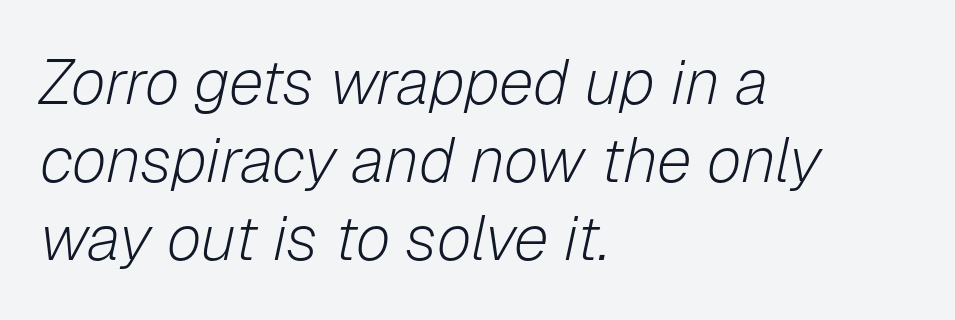
Q: Is the text bold? A: No.
Q: Is the text italic (slanted)? A: Yes, it leans right by about 12 degrees.
Q: Is the text underlined? A: No.
Q: How is the paragraph aligned? A: Left-aligned.
Q: Is the spacing between letters normal or unusually wide? A: Normal.
Q: Width (condensed, normal, or wide)? A: Normal.
Q: Stroke contrast? A: Low.
Q: x-height? A: Medium.
Q: Monospaced? A: No.
